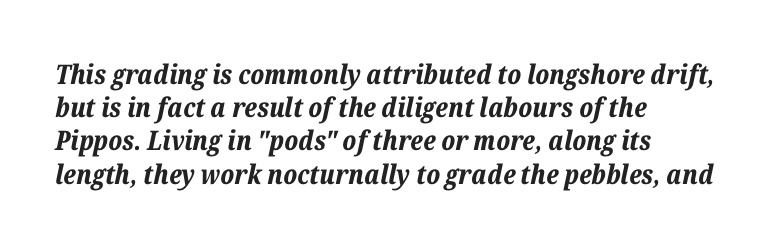
Notice how the passage keeps a crisp vertical edge on the left only. Descender tails drop into unmarked territory. Yep, that's italic — everything's leaning. Standard letterfit; no display-style spreading of the glyphs. The characters look thick and weighty, a clear bold.
